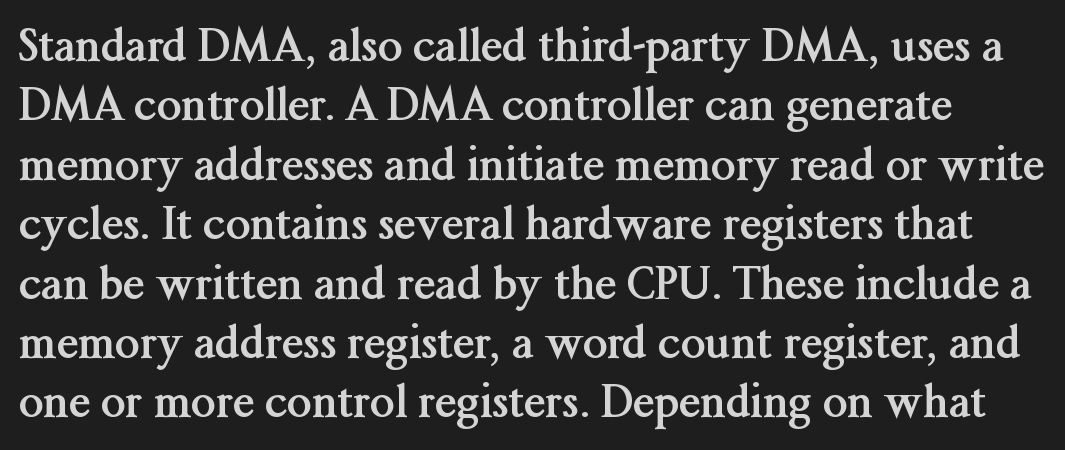
Q: Is the text bold? A: Yes.
Q: Is the text italic (slanted)? A: No, it is upright.
Q: Is the typeface a serif or a sans-serif typeface? A: Serif.
Q: Is the text underlined? A: No.
Q: Is the spacing between letters normal or unusually wide? A: Normal.
Q: Is the spacing between lines tight, normal or loose? A: Normal.
Q: Width (condensed, normal, or wide)? A: Normal.
Q: Stroke contrast? A: Medium.
Q: x-height? A: Medium.
Q: Monospaced? A: No.
